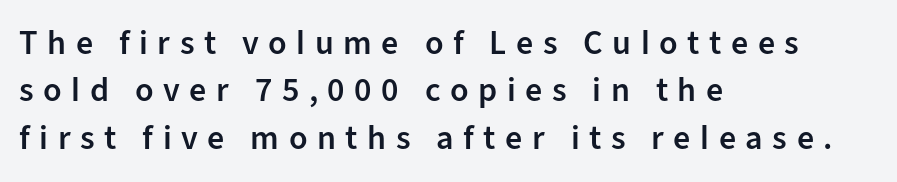
The image shows 34 px semibold sans-serif type, upright; set left-aligned, normal line spacing (1.39x), unusually wide letter spacing (+0.28 em), not underlined; low stroke contrast and a medium x-height.
